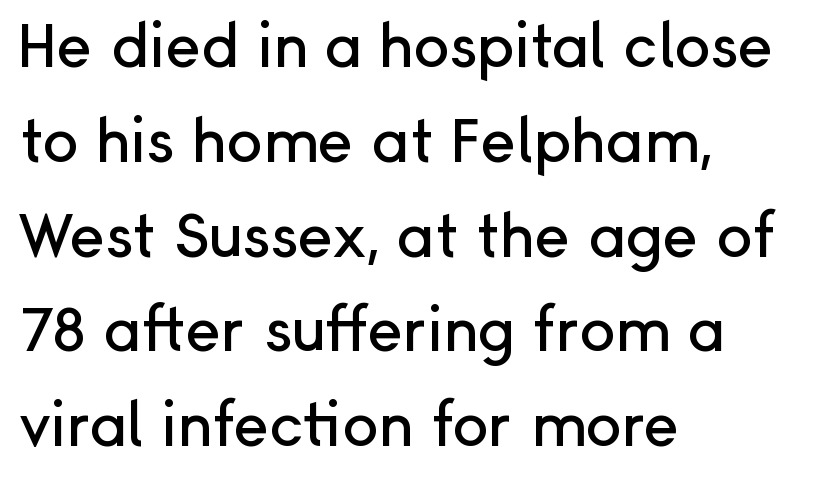
The image shows 60 px sans-serif type, upright; set left-aligned, normal line spacing (1.58x), normal letter spacing, not underlined; low stroke contrast and a medium x-height.
